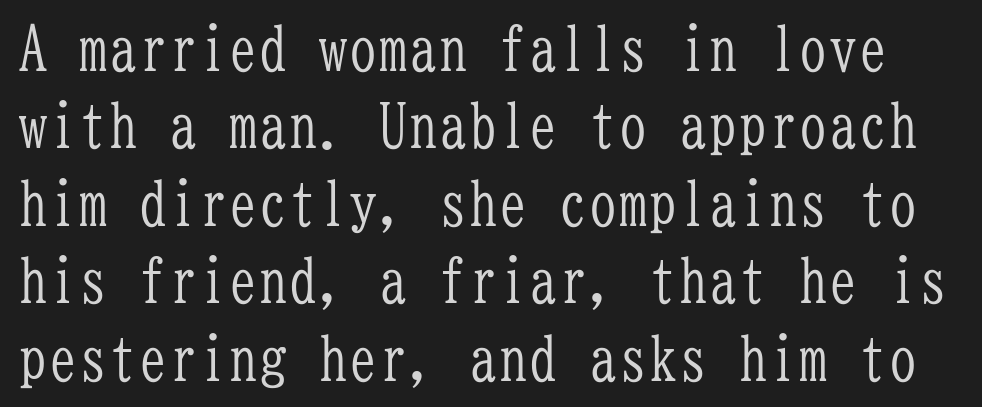
Unlike italic type, these characters show no tilt at all. Old-style or modern, the face here clearly has serifs. Do the characters align in a grid? Yes, the font is monospaced. Tracking value appears to be zero — textbook default spacing. The vertical gap from one line to the next is medium. Plain, unruled lines of type.
